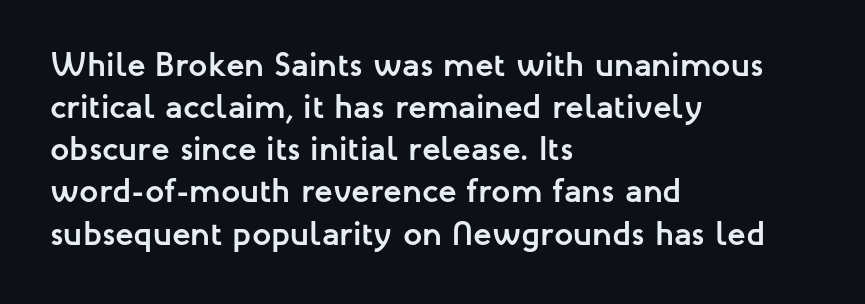
The image shows 34 px semibold sans-serif type, upright; set left-aligned, line spacing 1.24x, normal letter spacing, not underlined; low stroke contrast and a medium x-height.
